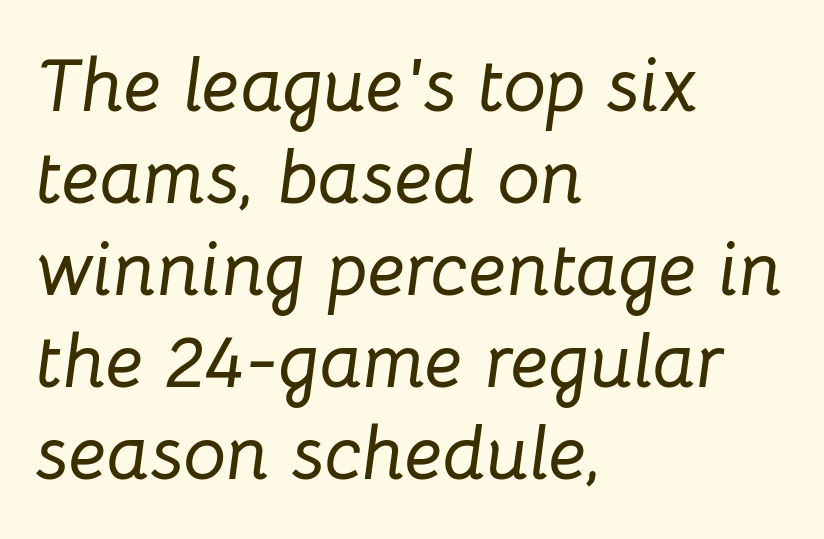
{"italic": "yes", "lean": "right", "slant_degrees": 8, "width": "normal", "stroke_contrast": "low", "x_height": "medium", "monospaced": "no", "underline": "no", "align": "left", "line_spacing_ratio": 1.21, "letter_spacing": "normal", "letter_spacing_em": 0.0, "glyph_px": 76}
